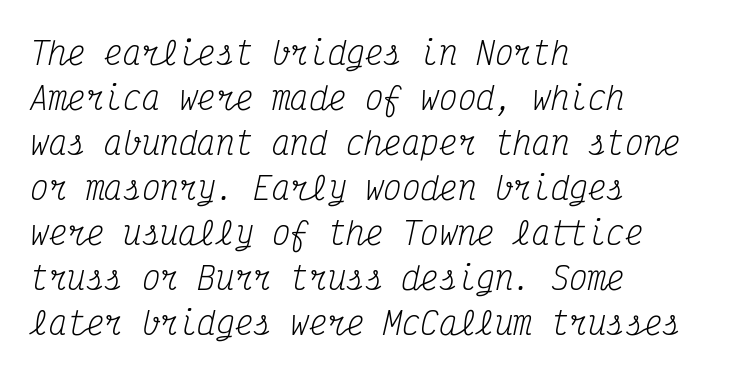
A typesetter would call this zero additional tracking. The ragged edge is on the right, which tells us the setting is flush left. Unmarked baselines from the first word to the last. On a weight scale, this lands at 450 or below. Designer's note — italics engaged. Leading matches the norm, producing a regular column.
